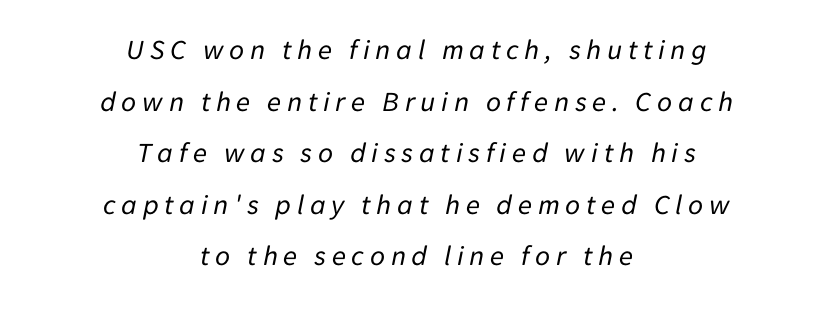
Q: Is the text bold? A: No.
Q: Is the text italic (slanted)? A: Yes, it leans right by about 11 degrees.
Q: Is the text underlined? A: No.
Q: How is the paragraph aligned? A: Centered.
Q: Width (condensed, normal, or wide)? A: Normal.
Q: Stroke contrast? A: Low.
Q: x-height? A: Medium.
Q: Monospaced? A: No.
